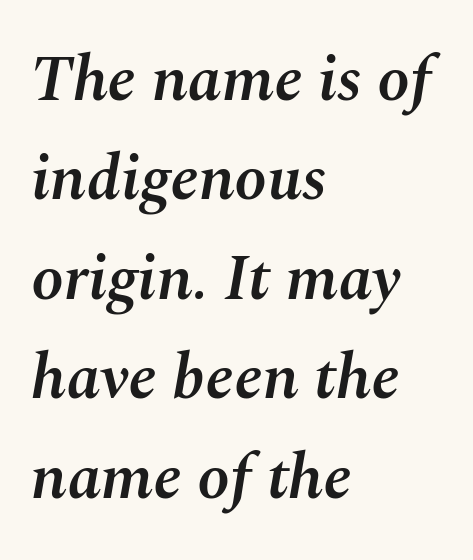
Q: Is the text bold? A: Semi-bold.
Q: Is the text italic (slanted)? A: Yes, it leans right by about 10 degrees.
Q: Is the text underlined? A: No.
Q: How is the paragraph aligned? A: Left-aligned.
Q: Is the spacing between letters normal or unusually wide? A: Normal.
Q: Is the spacing between lines tight, normal or loose? A: Normal.
Q: Width (condensed, normal, or wide)? A: Normal.
Q: Stroke contrast? A: Medium.
Q: x-height? A: Medium.
Q: Monospaced? A: No.
